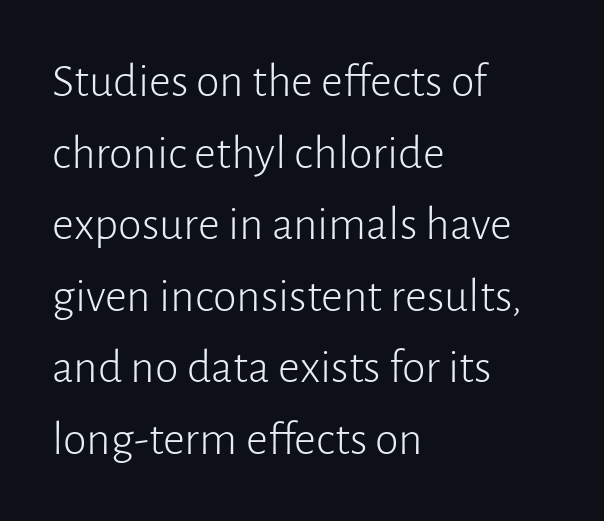
The image shows 48 px light sans-serif type, upright; set left-aligned, normal line spacing (1.49x), normal letter spacing, not underlined; low stroke contrast and a medium x-height.
